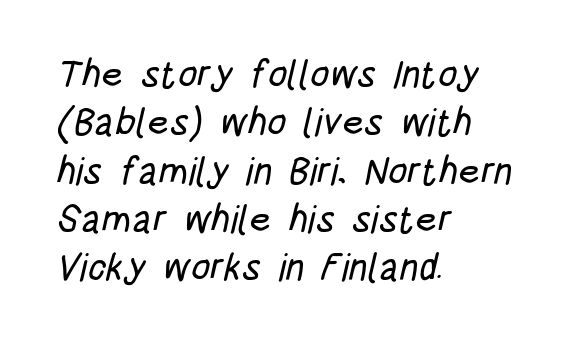
The image shows 38 px condensed sans-serif type; set left-aligned, normal line spacing (1.27x), normal letter spacing, not underlined; low stroke contrast and a large x-height.
